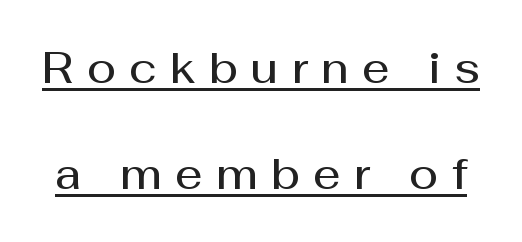
Q: Is the text bold? A: Semi-bold.
Q: Is the text italic (slanted)? A: No, it is upright.
Q: Is the typeface a serif or a sans-serif typeface? A: Sans-serif.
Q: Is the text underlined? A: Yes.
Q: Is the spacing between letters normal or unusually wide? A: Unusually wide.
Q: Is the spacing between lines tight, normal or loose? A: Loose.
Q: Width (condensed, normal, or wide)? A: Normal.
Q: Stroke contrast? A: Medium.
Q: x-height? A: Medium.
Q: Monospaced? A: No.
